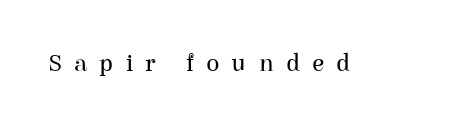
{"italic": "no", "bold": "no", "underline": "no", "letter_spacing": "wide", "letter_spacing_em": 0.49, "glyph_px": 25}
